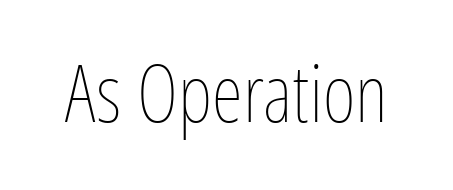
Q: Is the text bold? A: No.
Q: Is the text italic (slanted)? A: No, it is upright.
Q: Is the text underlined? A: No.
Q: Is the spacing between letters normal or unusually wide? A: Normal.
Q: Width (condensed, normal, or wide)? A: Condensed.
Q: Stroke contrast? A: Low.
Q: x-height? A: Medium.
Q: Monospaced? A: No.
